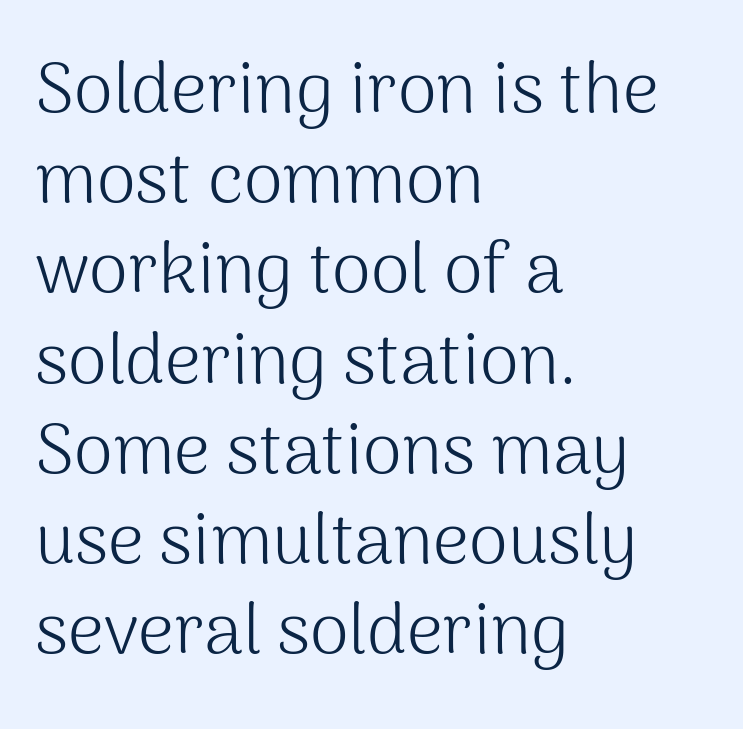
The image shows 71 px light sans-serif type, upright; set left-aligned, normal line spacing (1.27x), normal letter spacing, not underlined; medium stroke contrast and a medium x-height.
